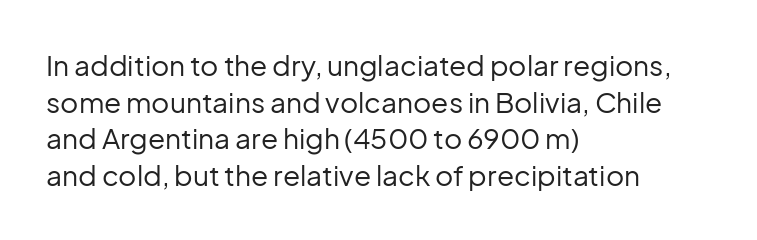
The image shows 28 px regular-weight sans-serif type, upright; set left-aligned, normal line spacing (1.31x), normal letter spacing, not underlined; low stroke contrast and a medium x-height.
